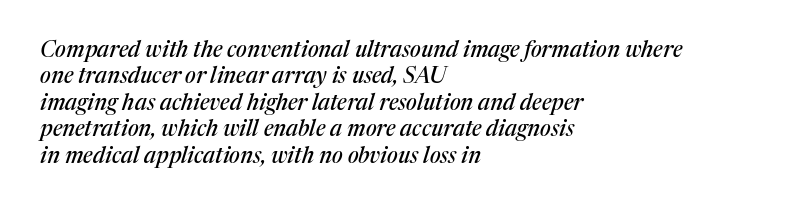
The image shows 22 px text type, italic (leaning right); set left-aligned, line spacing 1.2x, normal letter spacing, not underlined.
